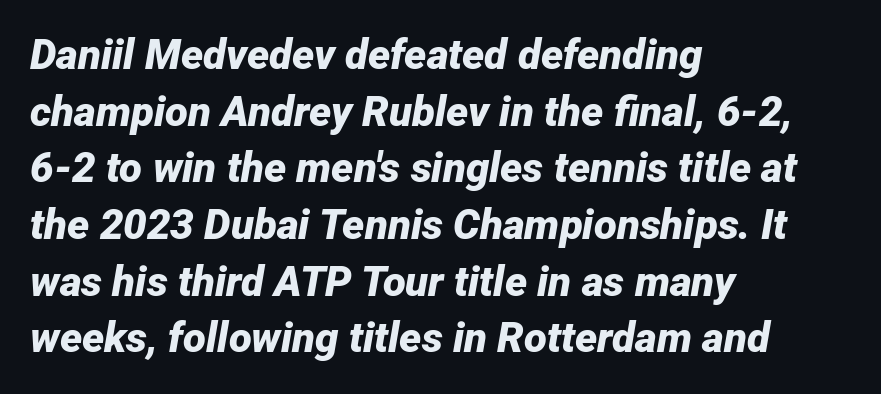
The image shows 42 px bold type, italic (leaning right); set left-aligned, normal line spacing (1.35x), normal letter spacing, not underlined; low stroke contrast and a medium x-height.
